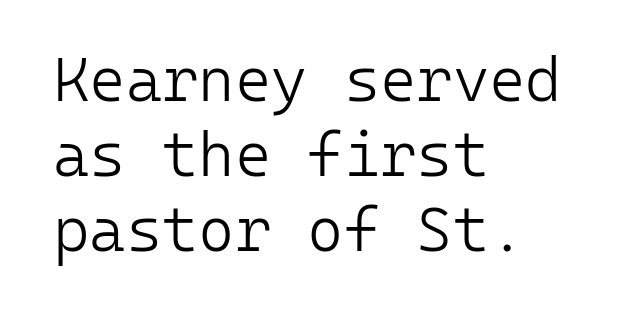
Q: Is the text bold? A: No.
Q: Is the text italic (slanted)? A: No, it is upright.
Q: Is the typeface a serif or a sans-serif typeface? A: Sans-serif.
Q: Is the text underlined? A: No.
Q: How is the paragraph aligned? A: Left-aligned.
Q: Is the spacing between letters normal or unusually wide? A: Normal.
Q: Width (condensed, normal, or wide)? A: Normal.
Q: Stroke contrast? A: Low.
Q: x-height? A: Medium.
Q: Monospaced? A: Yes.
